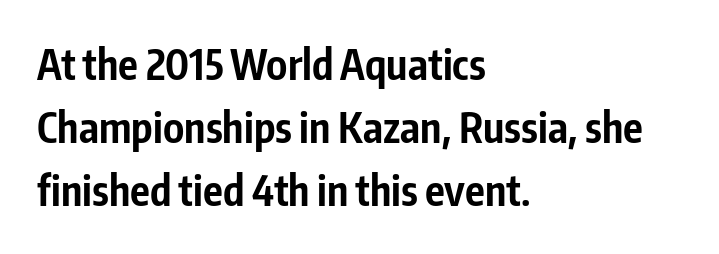
{"serif": "no", "italic": "no", "bold": "yes", "weight": "bold", "width": "condensed", "stroke_contrast": "low", "x_height": "medium", "monospaced": "no", "underline": "no", "align": "left", "line_spacing": "normal", "line_spacing_ratio": 1.54, "letter_spacing": "normal", "letter_spacing_em": 0.0, "glyph_px": 41}
